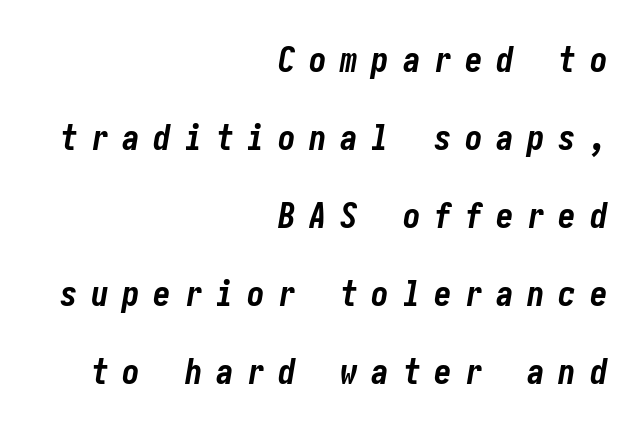
The image shows 35 px bold, condensed type, italic (leaning right); set right-aligned, loose line spacing (2.23x), unusually wide letter spacing (+0.39 em), not underlined; low stroke contrast and a medium x-height.
